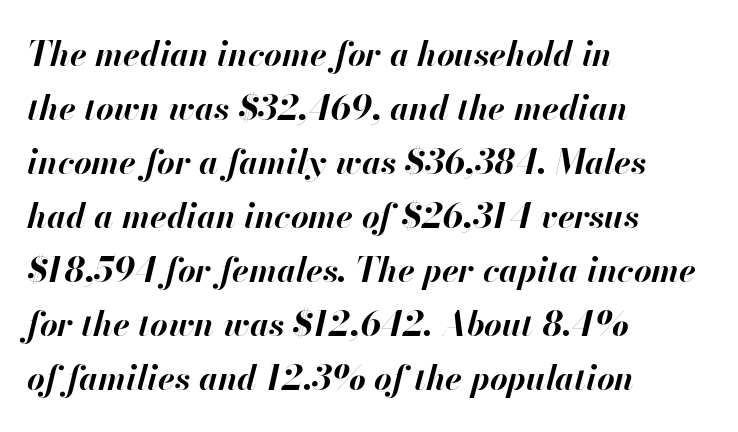
Is the block centered? No — it sits flush against the left margin. Vertical spacing — default. Heavy-handed strokes throughout: this text is bold. The foot of each line stays bare and open. The face used here has a pronounced slope to its letters. Each letter keeps its own natural width here, so spacing adapts to shape.
